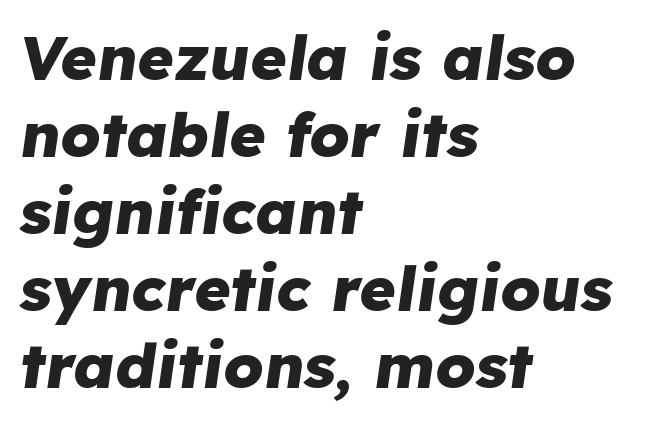
Q: Is the text bold? A: Yes.
Q: Is the text italic (slanted)? A: Yes, it leans right by about 8 degrees.
Q: Is the text underlined? A: No.
Q: How is the paragraph aligned? A: Left-aligned.
Q: Is the spacing between letters normal or unusually wide? A: Normal.
Q: Width (condensed, normal, or wide)? A: Normal.
Q: Stroke contrast? A: Low.
Q: x-height? A: Medium.
Q: Monospaced? A: No.
